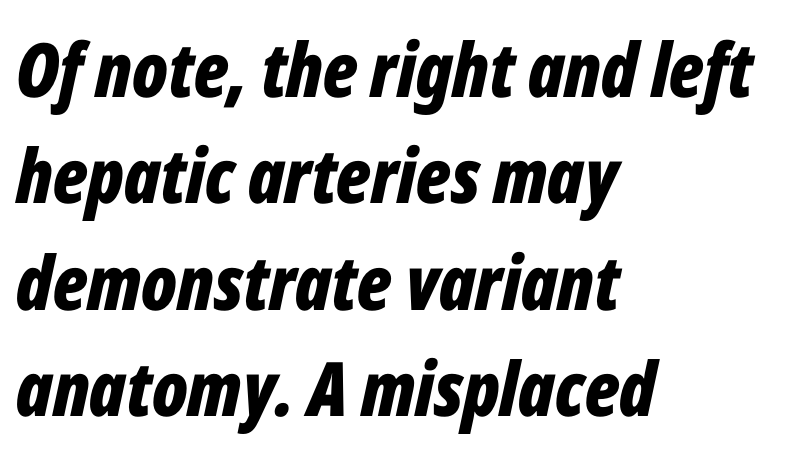
Spacing between characters is what you'd get straight out of the box. These lines are rendered in a variable-pitch font. Heavy-handed strokes throughout: this text is bold. The passage shown leans; its letterforms are oblique. The specimen omits any rule beneath the text block's lines.
